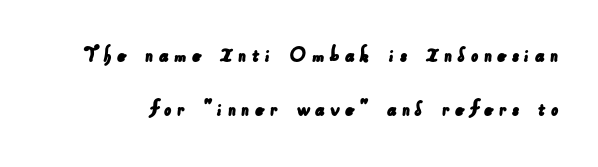
The image shows 23 px text type; set loose line spacing (2.34x), unusually wide letter spacing (+0.22 em), not underlined.
